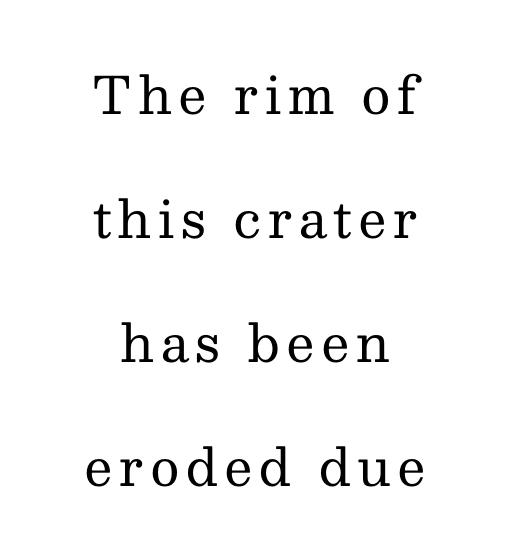
To sum up the face: it has serifs. Each letter keeps its own natural width here, so spacing adapts to shape. The type sits square on the baseline with zero lean. Is the type heavy? It reads as light-to-regular instead.
